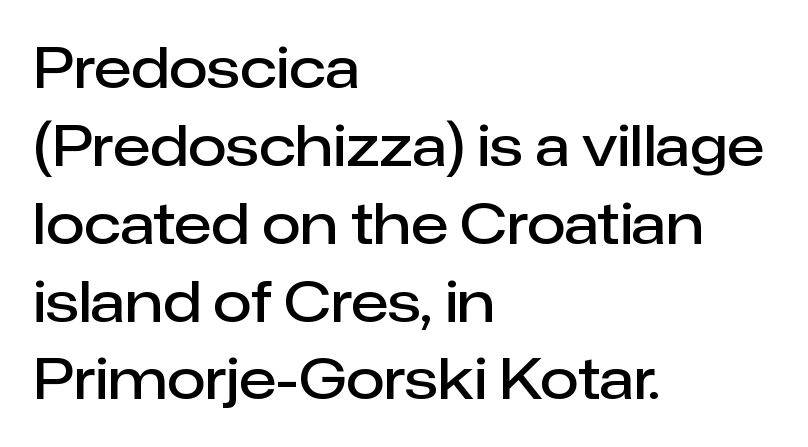
Q: Is the text bold? A: Semi-bold.
Q: Is the text italic (slanted)? A: No, it is upright.
Q: Is the typeface a serif or a sans-serif typeface? A: Sans-serif.
Q: Is the text underlined? A: No.
Q: How is the paragraph aligned? A: Left-aligned.
Q: Is the spacing between letters normal or unusually wide? A: Normal.
Q: Is the spacing between lines tight, normal or loose? A: Normal.
Q: Width (condensed, normal, or wide)? A: Normal.
Q: Stroke contrast? A: Low.
Q: x-height? A: Medium.
Q: Monospaced? A: No.
